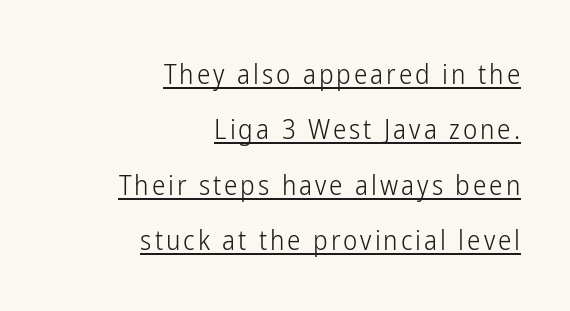
Q: Is the text bold? A: No.
Q: Is the text italic (slanted)? A: No, it is upright.
Q: Is the text underlined? A: Yes.
Q: How is the paragraph aligned? A: Right-aligned.
Q: Is the spacing between lines tight, normal or loose? A: Loose.
